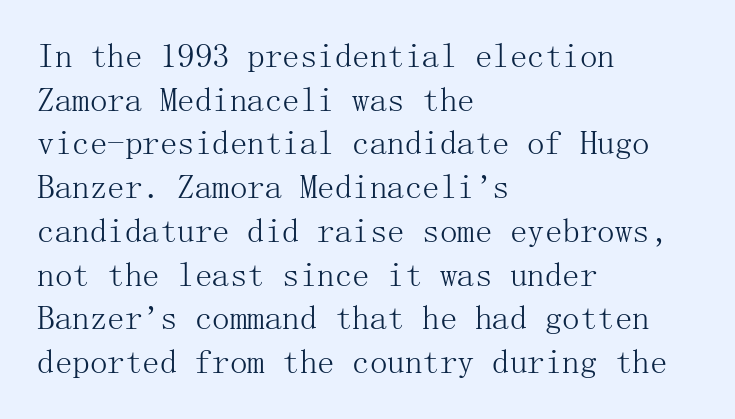
Q: Is the text bold? A: No.
Q: Is the text italic (slanted)? A: No, it is upright.
Q: Is the typeface a serif or a sans-serif typeface? A: Serif.
Q: Is the text underlined? A: No.
Q: How is the paragraph aligned? A: Left-aligned.
Q: Is the spacing between letters normal or unusually wide? A: Normal.
Q: Is the spacing between lines tight, normal or loose? A: Normal.
Q: Width (condensed, normal, or wide)? A: Normal.
Q: Stroke contrast? A: Medium.
Q: x-height? A: Medium.
